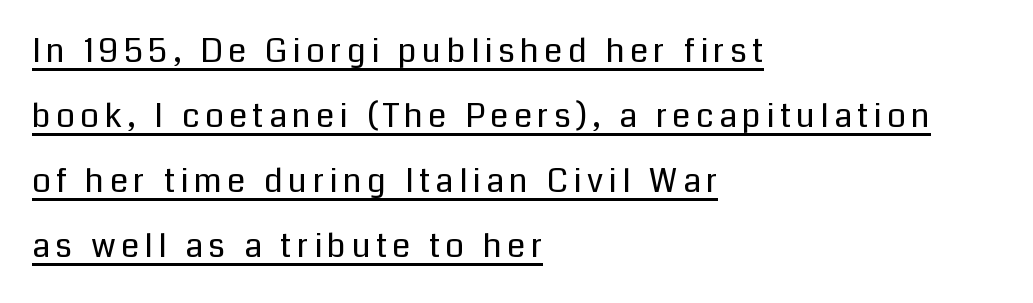
These lines are set flush left with a ragged right edge. This is not heavy type; no bold has been used. Do the letters lean? They stand straight. Quick note: interline space is abundant. Varying glyph widths throughout — classic text-font behaviour.
